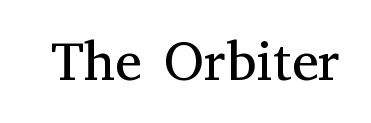
A bare baseline throughout the passage. Observe the ordinary spacing: letters are neighbours, not strangers. The passage shown is typed in a proportional face where columns would drift. It's the straight-up-and-down kind of type. Regarding serifs, this sample has them. The typesetting does not lean heavy: it is not bold.
